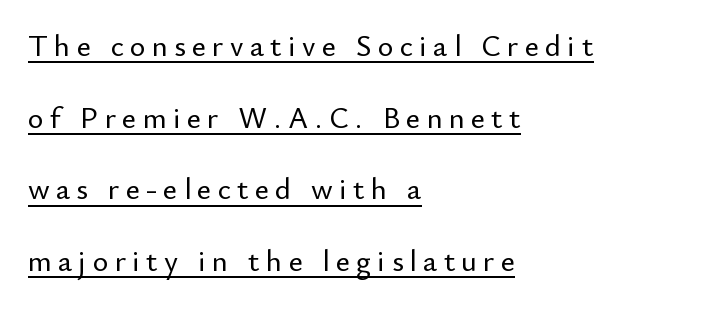
The image shows 30 px sans-serif type, upright; set left-aligned, loose line spacing (2.39x), unusually wide letter spacing (+0.21 em), underlined; low stroke contrast and a small x-height.
